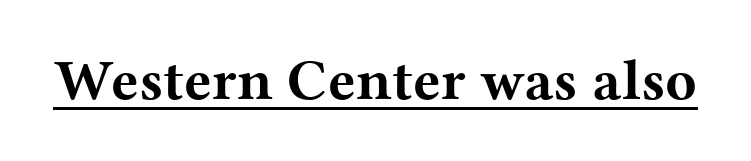
The image shows 58 px bold, wide serif type, upright; set normal letter spacing, underlined; medium stroke contrast and a medium x-height.
